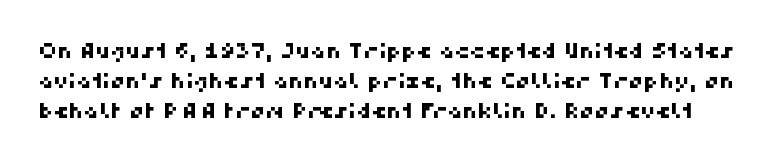
{"underline": "no", "line_spacing": "normal", "line_spacing_ratio": 1.44, "letter_spacing": "normal", "letter_spacing_em": 0.0, "glyph_px": 21}
